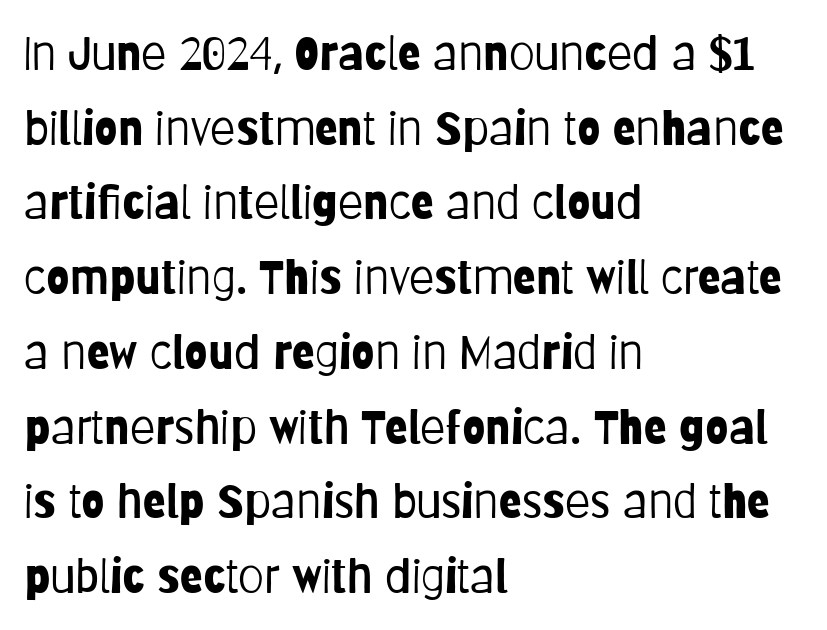
The image shows 47 px light, condensed sans-serif type, upright; set left-aligned, normal line spacing (1.59x), normal letter spacing, not underlined; low stroke contrast and a large x-height.
